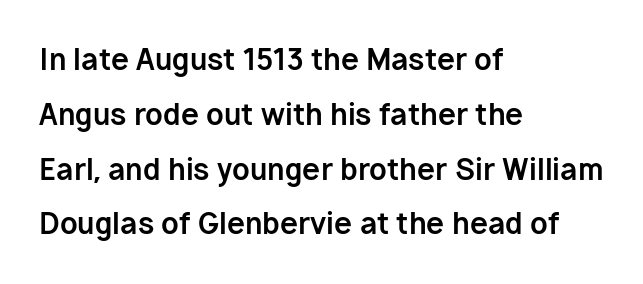
Q: Is the text bold? A: Yes.
Q: Is the text italic (slanted)? A: No, it is upright.
Q: Is the typeface a serif or a sans-serif typeface? A: Sans-serif.
Q: Is the text underlined? A: No.
Q: How is the paragraph aligned? A: Left-aligned.
Q: Is the spacing between letters normal or unusually wide? A: Normal.
Q: Width (condensed, normal, or wide)? A: Normal.
Q: Stroke contrast? A: Low.
Q: x-height? A: Medium.
Q: Monospaced? A: No.
